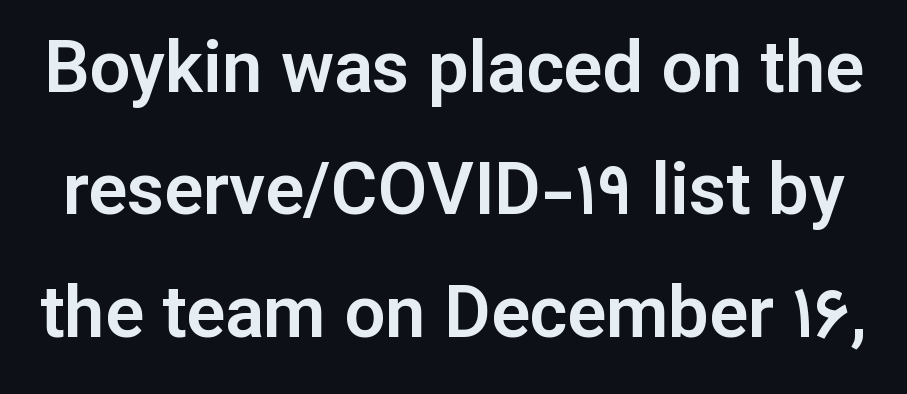
The image shows 72 px sans-serif type, upright; set normal line spacing (1.7x), normal letter spacing, not underlined; low stroke contrast and a medium x-height.
